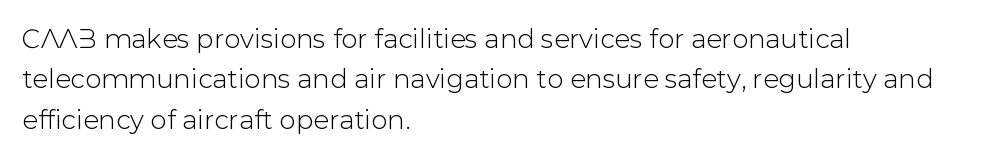
Q: Is the text italic (slanted)? A: No, it is upright.
Q: Is the text underlined? A: No.
Q: How is the paragraph aligned? A: Left-aligned.
Q: Is the spacing between letters normal or unusually wide? A: Normal.
Q: Is the spacing between lines tight, normal or loose? A: Normal.
